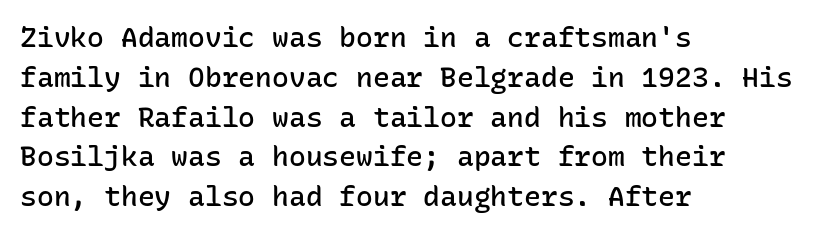
Left-aligned paragraph, ragged on the right. Type without underlining. Every character here occupies the same horizontal width, giving the sample a typewriter-like rhythm. The leading is moderate, giving the passage an even texture. Look at the stroke-to-counter ratio: somewhat heavy, a semibold. Characters follow at the spacing the type designer built in.
